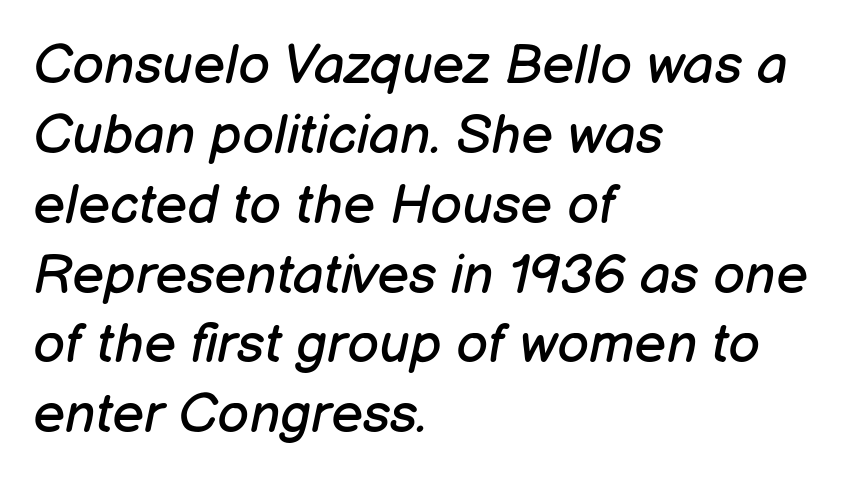
A typesetter would call this proportional, since set widths differ per character. The paragraph has a hard left edge and a soft right edge. Students, note that the glyphs here touch the page at normal intervals. The space directly below the letters is spotless.
